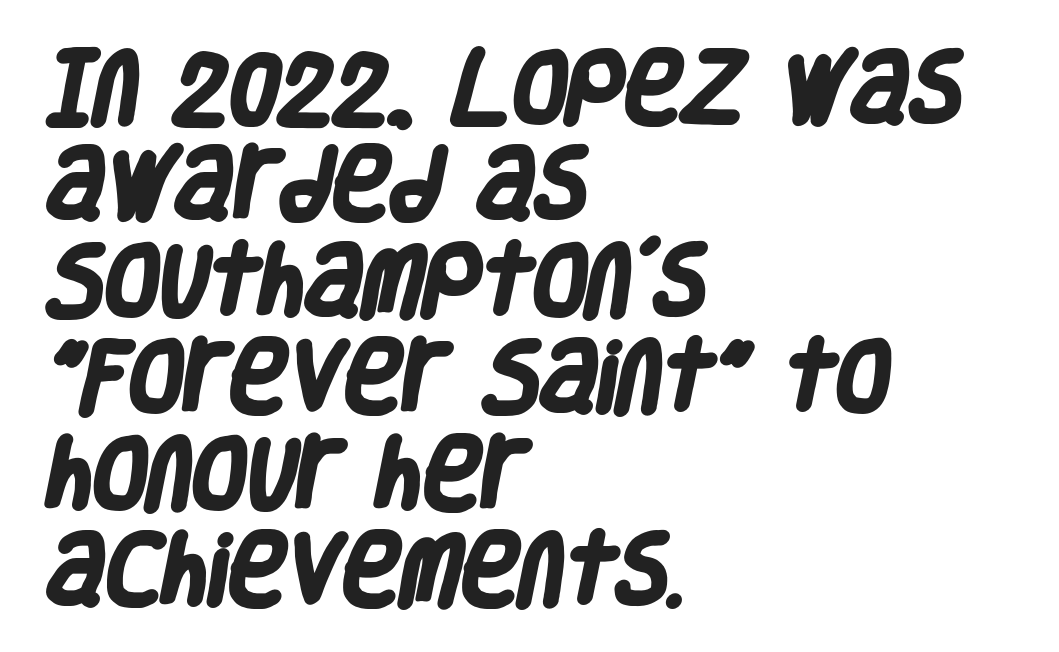
Q: Is the text bold? A: Yes.
Q: Is the typeface a serif or a sans-serif typeface? A: Sans-serif.
Q: Is the text underlined? A: No.
Q: How is the paragraph aligned? A: Left-aligned.
Q: Is the spacing between letters normal or unusually wide? A: Normal.
Q: Width (condensed, normal, or wide)? A: Condensed.
Q: Stroke contrast? A: Low.
Q: x-height? A: Large.
Q: Monospaced? A: No.
